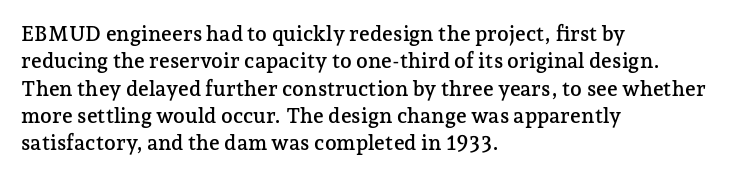
You could call the tracking neutral — neither tight nor loose. Honestly, there is no underline to notice here at all. This is roman type, the default non-slanted kind. Compared with a centered layout, this one pins lines to the left instead. Interline gaps are of average width in this sample.
